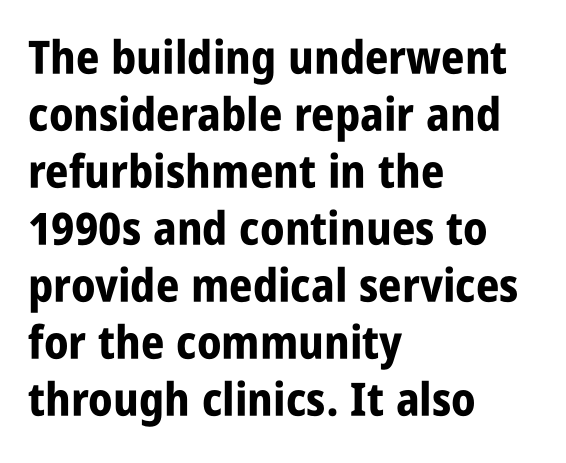
As a designer I'd log this as weight 700, bold. Look at the bottom of the vertical strokes: they stop flat, with no serifs. Here the designer chose a conventional face with non-uniform glyph widths. Letter spacing: default. You can tell it's not italic because the verticals are truly vertical. The glyphs are unaccompanied by any horizontal stroke below them.
